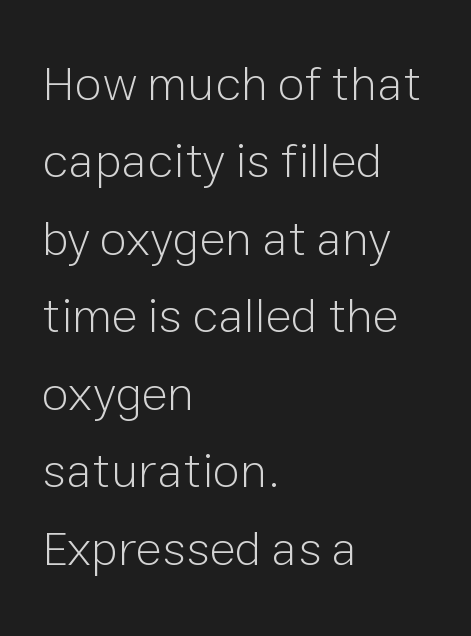
Q: Is the text bold? A: No.
Q: Is the text italic (slanted)? A: No, it is upright.
Q: Is the typeface a serif or a sans-serif typeface? A: Sans-serif.
Q: Is the text underlined? A: No.
Q: How is the paragraph aligned? A: Left-aligned.
Q: Is the spacing between letters normal or unusually wide? A: Normal.
Q: Is the spacing between lines tight, normal or loose? A: Normal.
Q: Width (condensed, normal, or wide)? A: Normal.
Q: Stroke contrast? A: Low.
Q: x-height? A: Medium.
Q: Monospaced? A: No.
